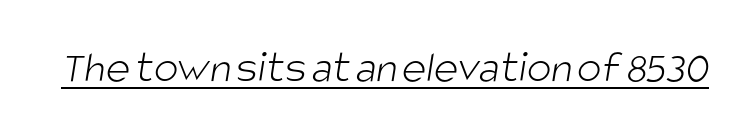
The image shows 46 px light, condensed sans-serif type; set normal letter spacing, underlined; low stroke contrast and a large x-height.
